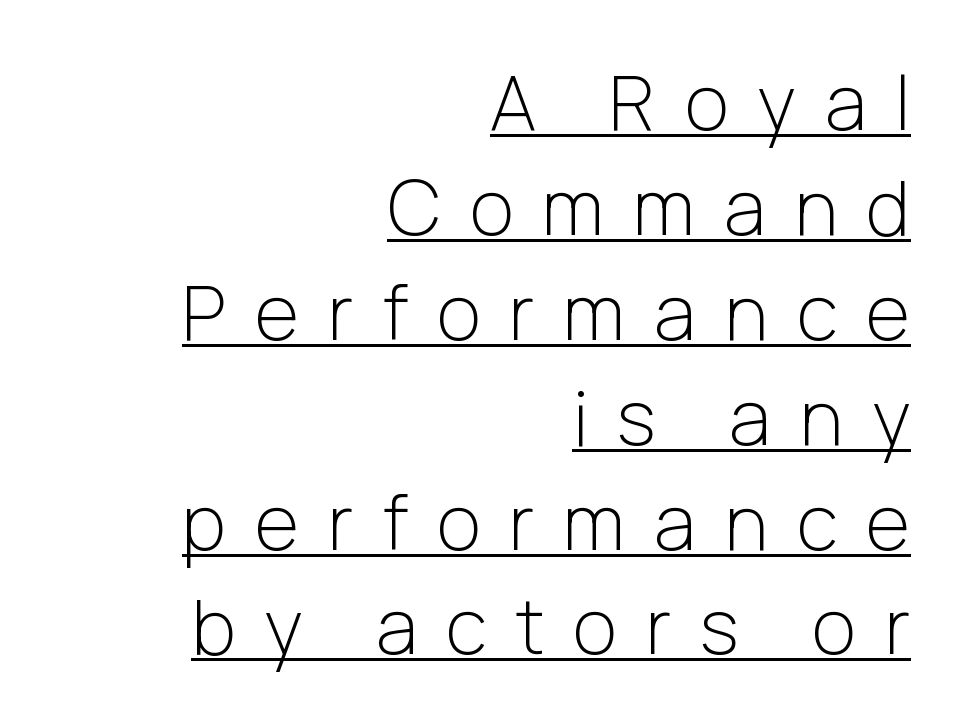
The image shows 76 px light sans-serif type, upright; set right-aligned, normal line spacing (1.38x), unusually wide letter spacing (+0.38 em), underlined; low stroke contrast and a medium x-height.
